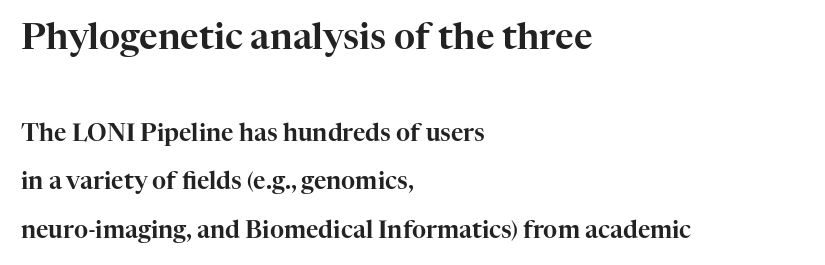
Character widths vary here, with narrow letters taking less room than wide ones. Anything drawn beneath the words? Only blank space. Posture: upright roman. Which chunk is bigger? The first one — the top block dwarfs the bottom. These lines keep a tight, regular rhythm from letter to letter. Look at the bottom of the vertical strokes: they flare into serifs here.
